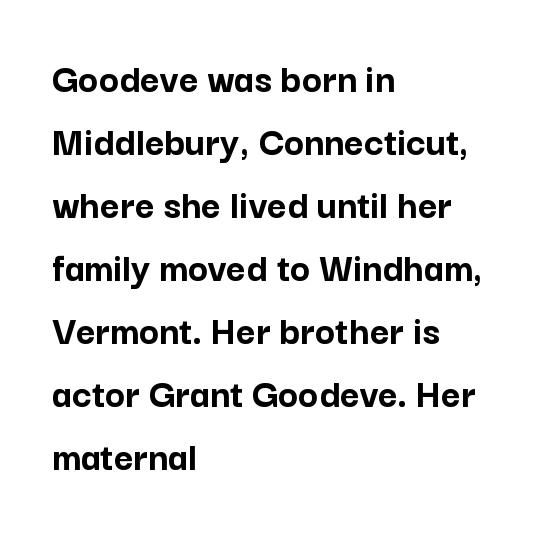
The type is set solid horizontally, with unmodified tracking. Quick note: not italic, upright. Anything drawn beneath the words? Only blank space. How heavy is the stroke? Heavy — this is a bold.
